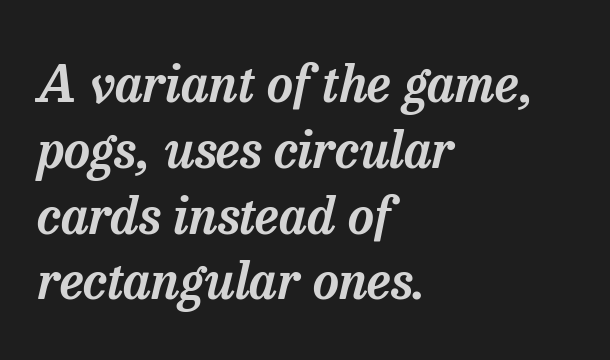
The image shows 51 px serif type, italic (leaning right); set left-aligned, normal line spacing (1.29x), normal letter spacing, not underlined; low stroke contrast and a medium x-height.
